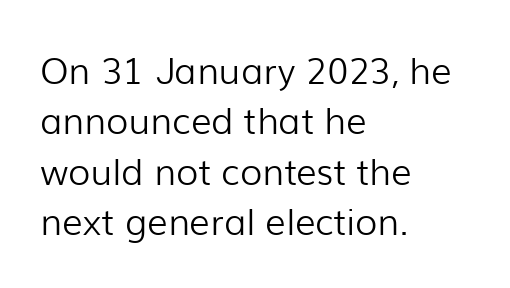
The image shows 36 px light sans-serif type, upright; set left-aligned, normal line spacing (1.4x), normal letter spacing, not underlined; low stroke contrast and a medium x-height.
